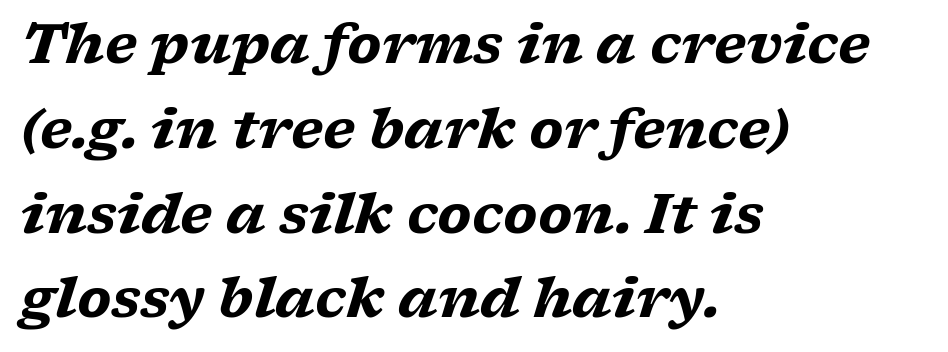
{"serif": "yes", "italic": "yes", "lean": "right", "slant_degrees": 17, "bold": "yes", "weight": "heavy", "width": "wide", "stroke_contrast": "low", "x_height": "medium", "monospaced": "no", "underline": "no", "align": "left", "line_spacing": "normal", "line_spacing_ratio": 1.57, "letter_spacing": "normal", "letter_spacing_em": 0.0, "glyph_px": 54}
